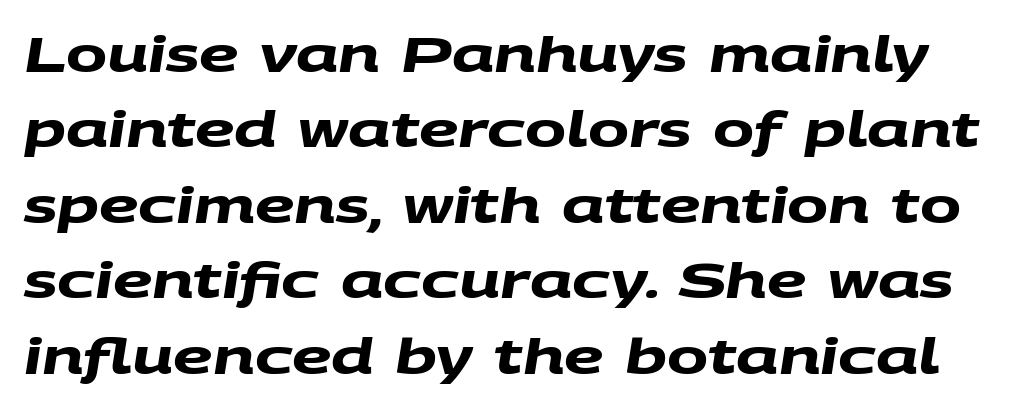
One glance says typical: line gaps are just what's usual. The typesetting leans heavy: a genuine bold. Glyph-to-glyph distance matches everyday printed text. Clear beneath every line of the passage.
